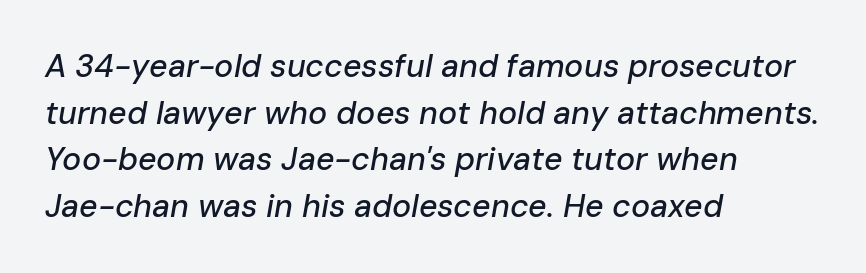
Successive baselines arrive at the customary interval. Observe the lean: these are italic letterforms. A classic flush-left, rag-right setting is used for this passage. A typesetter would call this zero additional tracking.
